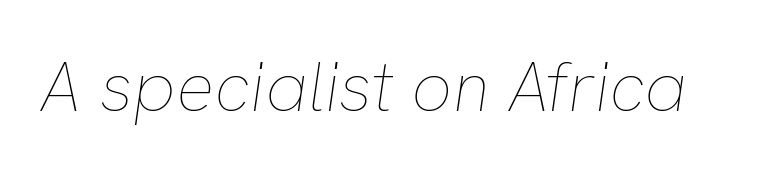
{"italic": "yes", "lean": "right", "slant_degrees": 8, "bold": "no", "weight": "thin", "width": "normal", "stroke_contrast": "low", "x_height": "medium", "monospaced": "no", "underline": "no", "letter_spacing": "normal", "letter_spacing_em": 0.0, "glyph_px": 71}
